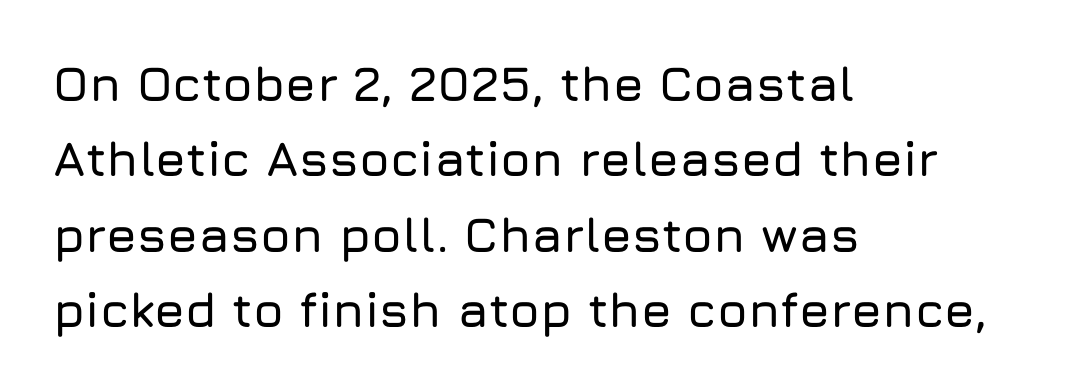
There is no visible air inserted between adjacent glyphs. The characters display no serif detailing; their extremities are plain. Decoration check: the copy has no underline. The line-height multiplier appears to be the usual default.
